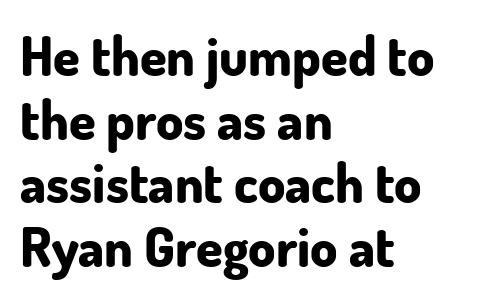
This rendering features lettering with no underline. The sample has been set heavy, in full bold. The tracking reads as untouched default to a designer's eye. The rendering uses natural spacing where letterforms have individual widths. The paragraph shown leans on its left margin. This sample uses a sans-serif face.
